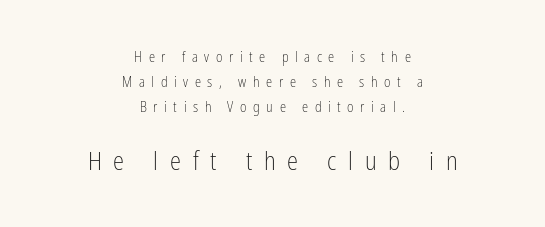
{"italic": "no", "bold": "no", "underline": "no", "align": "center", "line_spacing_ratio": 1.8, "letter_spacing": "wide", "letter_spacing_em": 0.47, "larger_block": "second", "size_ratio": 1.79, "glyph_px": 25}
